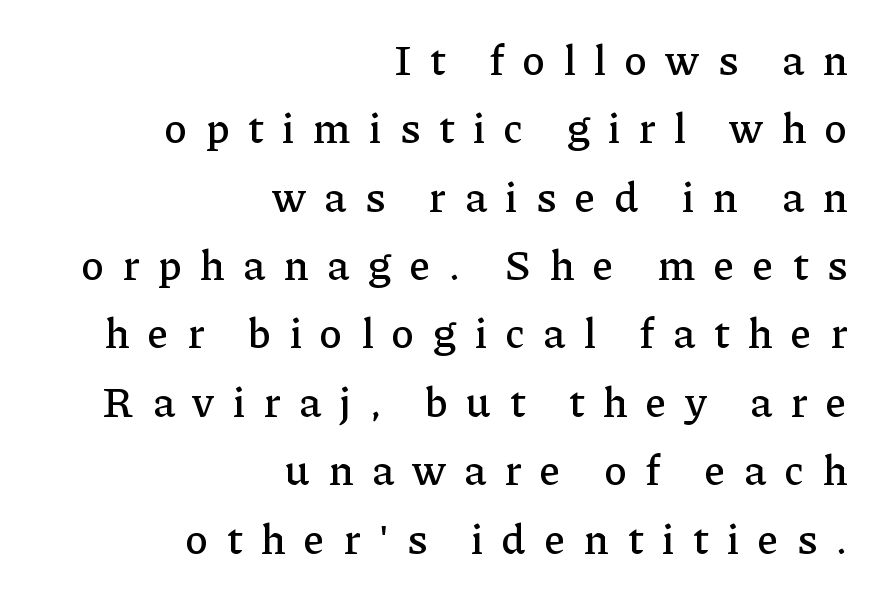
{"serif": "yes", "italic": "no", "width": "normal", "stroke_contrast": "low", "x_height": "medium", "monospaced": "no", "underline": "no", "align": "right", "line_spacing": "normal", "line_spacing_ratio": 1.59, "letter_spacing": "wide", "letter_spacing_em": 0.44, "glyph_px": 43}
